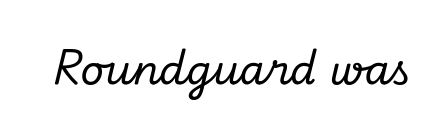
If you drew a line through each stem, it would be angled. A bare baseline throughout the passage. Looks like regular typesetting: each glyph gets only the width it needs. Caption: standard tracking, unaltered. The text was rendered using a seriffed face with decorative stroke endings.
